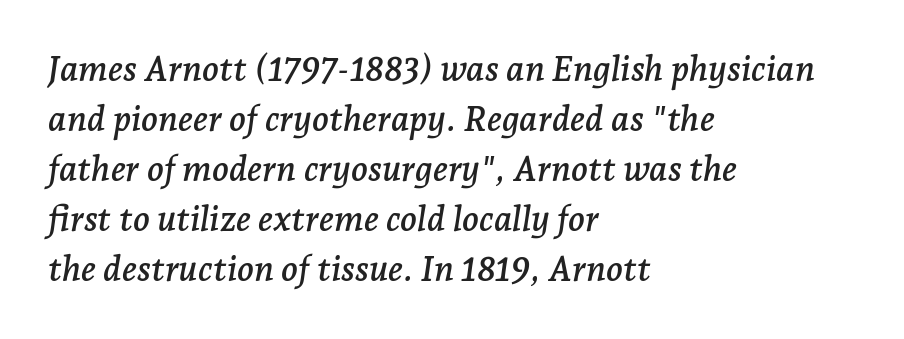
Q: Is the text italic (slanted)? A: Yes, it leans right by about 7 degrees.
Q: Is the typeface a serif or a sans-serif typeface? A: Serif.
Q: Is the text underlined? A: No.
Q: How is the paragraph aligned? A: Left-aligned.
Q: Is the spacing between letters normal or unusually wide? A: Normal.
Q: Is the spacing between lines tight, normal or loose? A: Normal.
Q: Width (condensed, normal, or wide)? A: Normal.
Q: Stroke contrast? A: Low.
Q: x-height? A: Medium.
Q: Monospaced? A: No.
